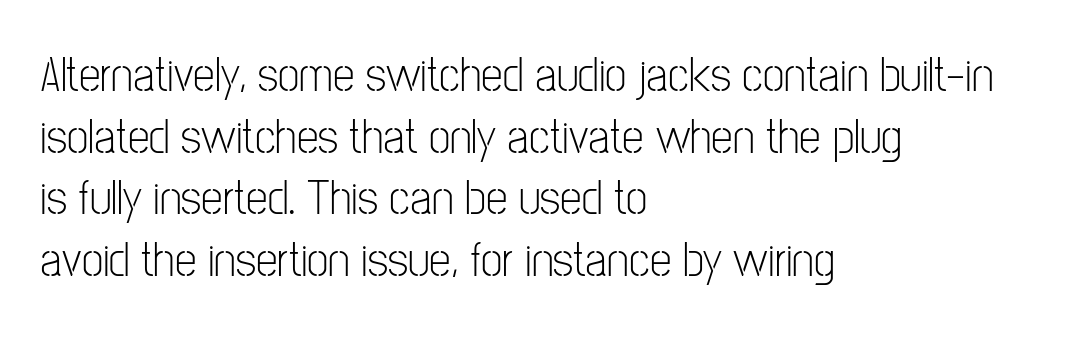
The image shows 49 px light, condensed sans-serif type, upright; set left-aligned, normal line spacing (1.26x), normal letter spacing, not underlined; low stroke contrast and a medium x-height.
